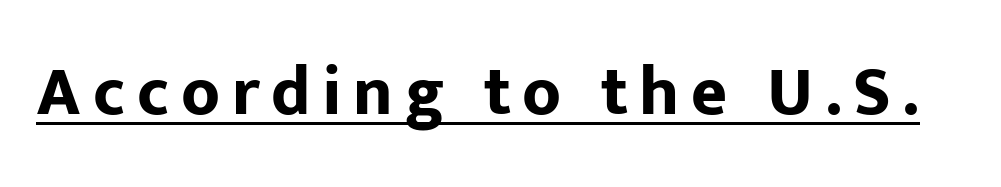
{"serif": "no", "italic": "no", "bold": "yes", "weight": "bold", "width": "normal", "stroke_contrast": "low", "x_height": "medium", "monospaced": "no", "underline": "yes", "glyph_px": 69}
